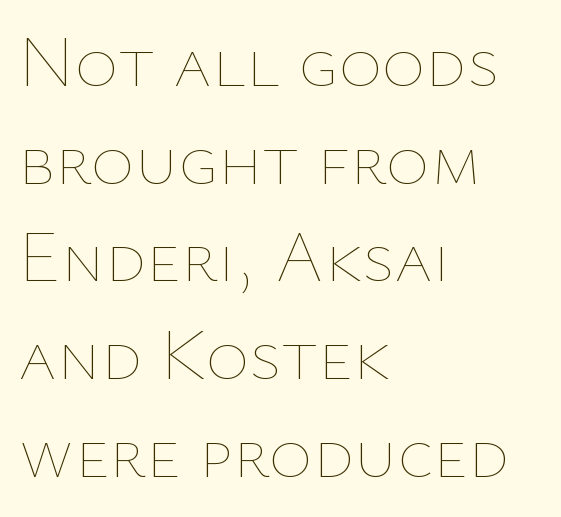
Q: Is the text bold? A: No.
Q: Is the text italic (slanted)? A: No, it is upright.
Q: Is the text underlined? A: No.
Q: How is the paragraph aligned? A: Left-aligned.
Q: Is the spacing between letters normal or unusually wide? A: Normal.
Q: Is the spacing between lines tight, normal or loose? A: Normal.
Q: Width (condensed, normal, or wide)? A: Normal.
Q: Stroke contrast? A: Low.
Q: x-height? A: Medium.
Q: Monospaced? A: No.
